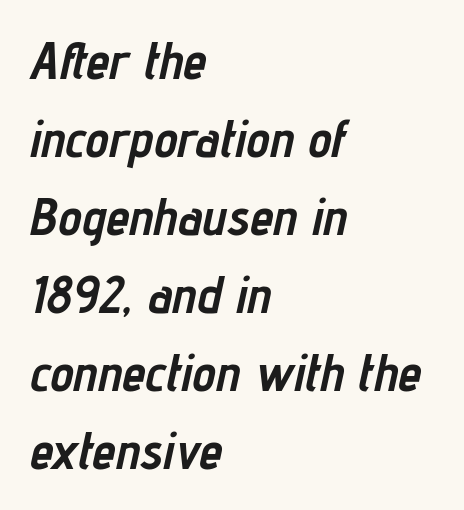
{"italic": "yes", "lean": "right", "slant_degrees": 12, "bold": "yes", "weight": "semibold", "width": "condensed", "stroke_contrast": "low", "x_height": "medium", "monospaced": "no", "underline": "no", "align": "left", "line_spacing": "normal", "line_spacing_ratio": 1.47, "letter_spacing": "normal", "letter_spacing_em": 0.0, "glyph_px": 53}
